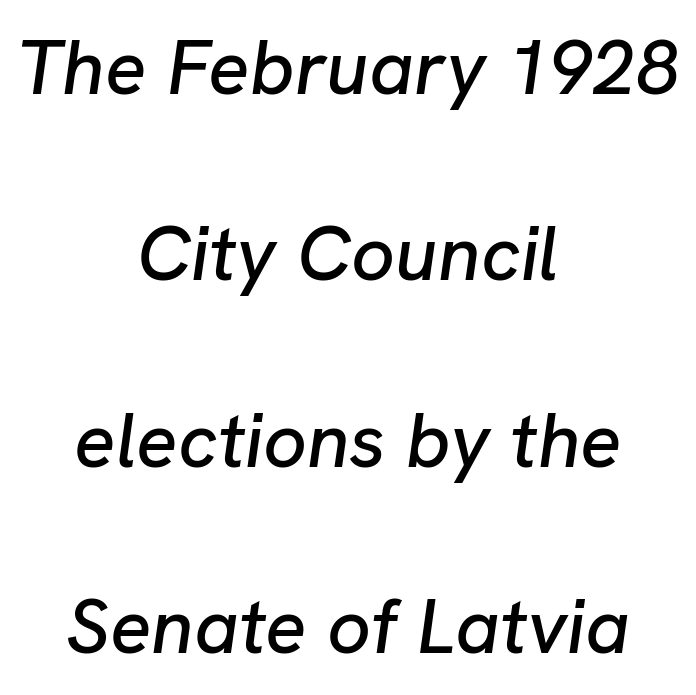
The image shows 77 px text type, italic (leaning right); set centered, loose line spacing (2.42x), normal letter spacing, not underlined; low stroke contrast and a medium x-height.
